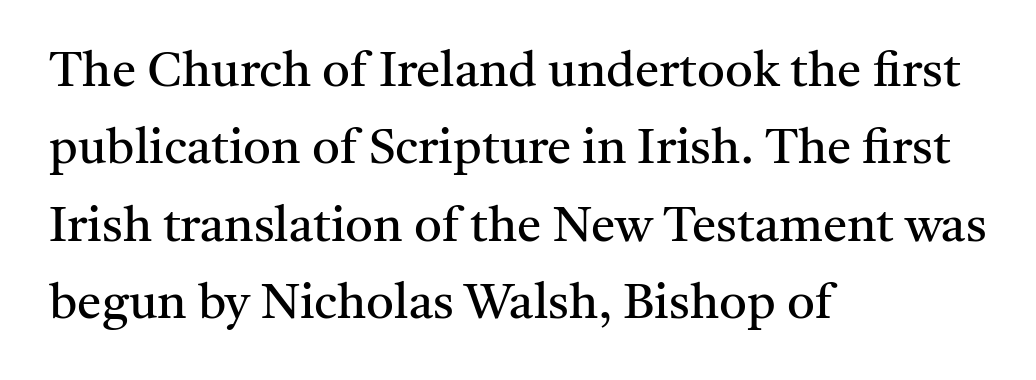
The image shows 49 px regular-weight serif type, upright; set left-aligned, normal line spacing (1.58x), normal letter spacing, not underlined; medium stroke contrast and a medium x-height.
